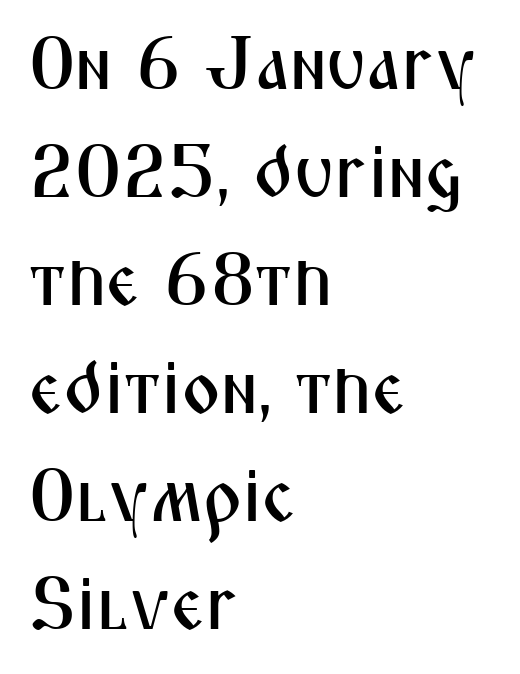
The image shows 75 px condensed sans-serif type, upright; set left-aligned, normal line spacing (1.44x), normal letter spacing, not underlined; medium stroke contrast and a medium x-height.
